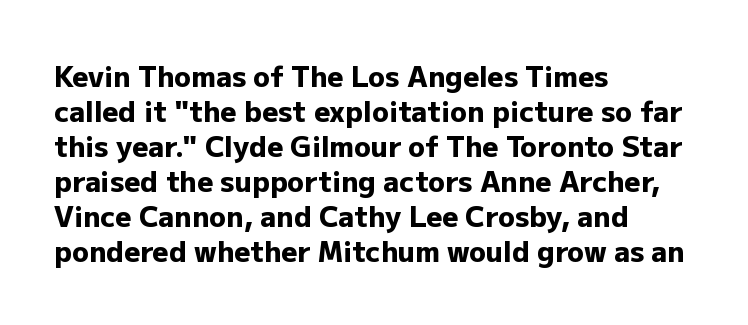
Q: Is the text bold? A: Yes.
Q: Is the text italic (slanted)? A: No, it is upright.
Q: Is the typeface a serif or a sans-serif typeface? A: Sans-serif.
Q: Is the text underlined? A: No.
Q: How is the paragraph aligned? A: Left-aligned.
Q: Is the spacing between letters normal or unusually wide? A: Normal.
Q: Is the spacing between lines tight, normal or loose? A: Normal.
Q: Width (condensed, normal, or wide)? A: Normal.
Q: Stroke contrast? A: Low.
Q: x-height? A: Medium.
Q: Monospaced? A: No.
